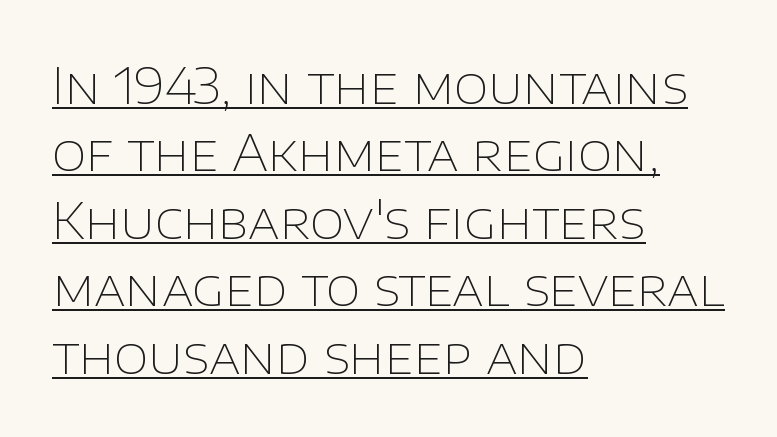
The image shows 50 px thin sans-serif type, upright; set left-aligned, normal line spacing (1.35x), normal letter spacing, underlined; low stroke contrast and a large x-height.
